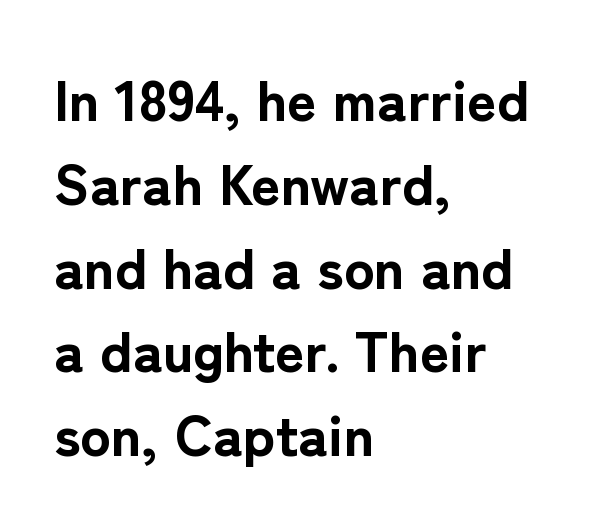
Q: Is the text bold? A: Yes.
Q: Is the text italic (slanted)? A: No, it is upright.
Q: Is the typeface a serif or a sans-serif typeface? A: Sans-serif.
Q: Is the text underlined? A: No.
Q: How is the paragraph aligned? A: Left-aligned.
Q: Is the spacing between letters normal or unusually wide? A: Normal.
Q: Is the spacing between lines tight, normal or loose? A: Normal.
Q: Width (condensed, normal, or wide)? A: Normal.
Q: Stroke contrast? A: Low.
Q: x-height? A: Medium.
Q: Monospaced? A: No.
